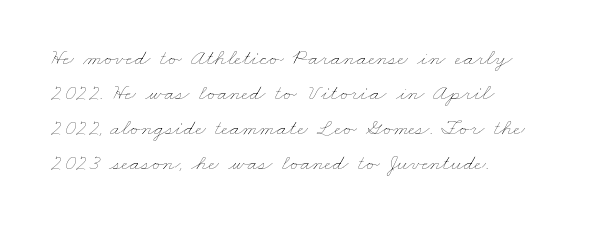
Q: Is the text bold? A: No.
Q: Is the text underlined? A: No.
Q: How is the paragraph aligned? A: Left-aligned.
Q: Is the spacing between letters normal or unusually wide? A: Normal.
Q: Is the spacing between lines tight, normal or loose? A: Normal.
